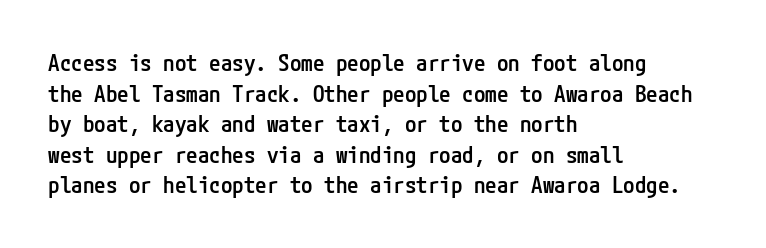
Is there any slant? The stems are plumb. The leading is moderate, giving the passage an even texture. A bit beefed up — I'd call it semibold rather than bold. No word sits above an underline. Characters follow at the spacing the type designer built in. Compared with a centered layout, this one pins lines to the left instead.
